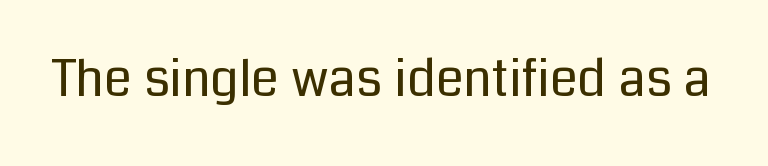
{"serif": "no", "italic": "no", "bold": "no", "weight": "regular", "width": "normal", "stroke_contrast": "low", "x_height": "medium", "monospaced": "no", "underline": "no", "letter_spacing": "normal", "letter_spacing_em": 0.0, "glyph_px": 50}
